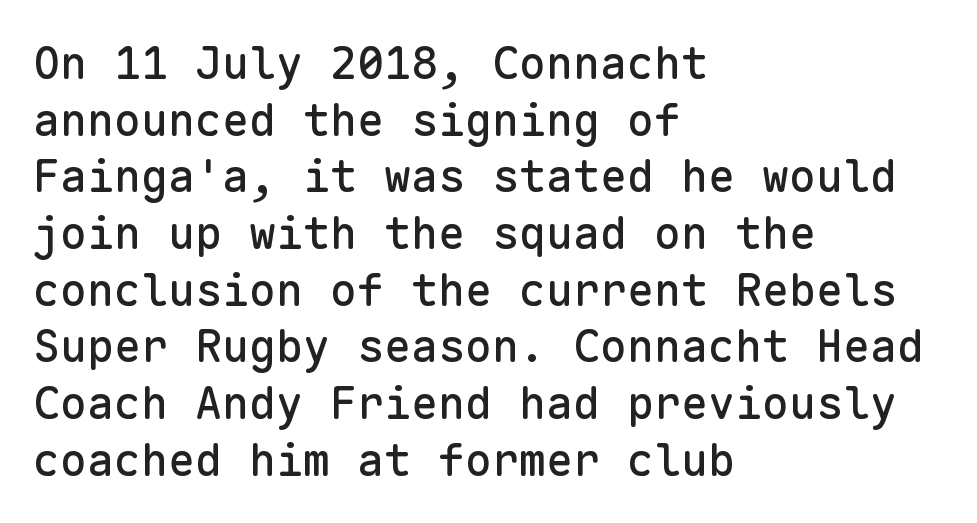
{"serif": "no", "italic": "no", "width": "normal", "stroke_contrast": "low", "x_height": "medium", "monospaced": "yes", "underline": "no", "align": "left", "line_spacing": "normal", "line_spacing_ratio": 1.26, "letter_spacing": "normal", "letter_spacing_em": 0.0, "glyph_px": 45}
